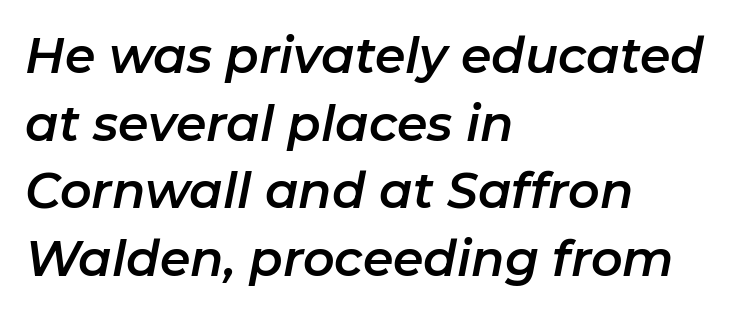
The image shows 49 px text type, italic (leaning right); set left-aligned, normal line spacing (1.38x), normal letter spacing, not underlined; low stroke contrast and a medium x-height.
